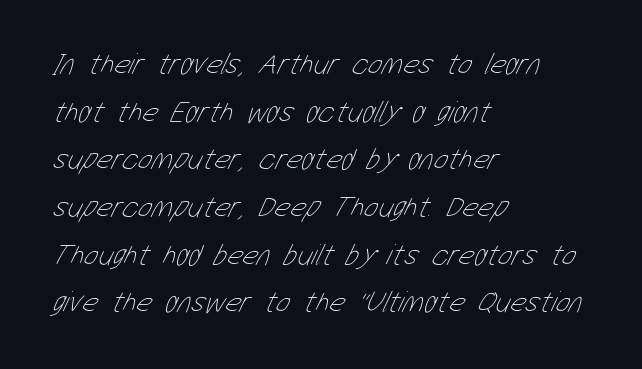
The face used here is proportionally spaced, like ordinary book or web type. Typeset ragged right — the left edge is the straight one. How would I describe the line gaps? Plain and ordinary. Look at the tracking — it's just the regular setting, nothing added.
